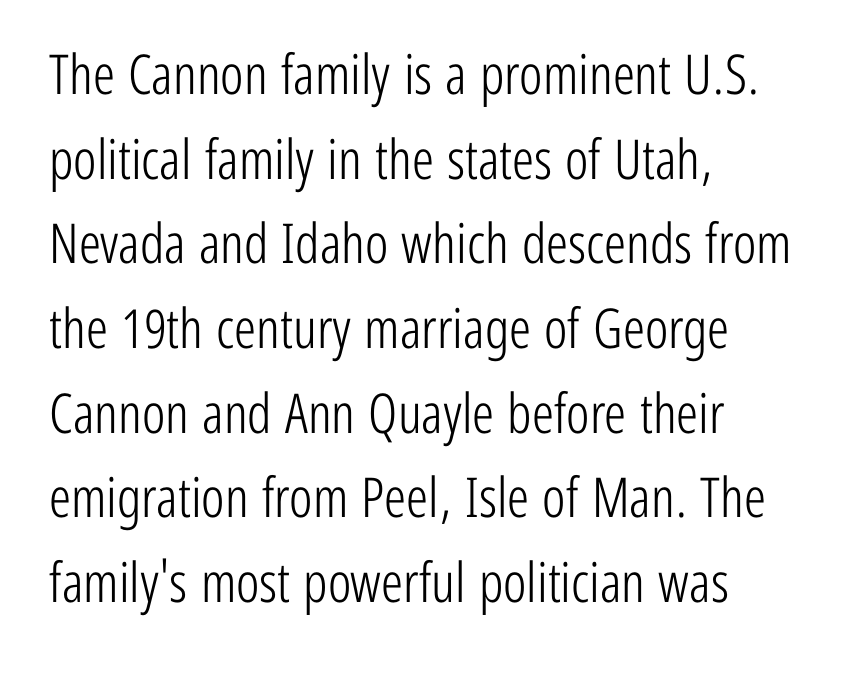
Q: Is the text bold? A: No.
Q: Is the text italic (slanted)? A: No, it is upright.
Q: Is the typeface a serif or a sans-serif typeface? A: Sans-serif.
Q: Is the text underlined? A: No.
Q: How is the paragraph aligned? A: Left-aligned.
Q: Is the spacing between letters normal or unusually wide? A: Normal.
Q: Is the spacing between lines tight, normal or loose? A: Normal.
Q: Width (condensed, normal, or wide)? A: Condensed.
Q: Stroke contrast? A: Low.
Q: x-height? A: Medium.
Q: Monospaced? A: No.
